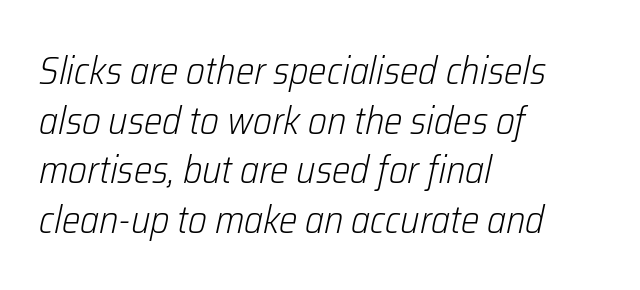
No extra tracking has been applied to these lines. Summary of weight: not heavy and not bold. Proportional: the letters do not fall into vertical columns. These lines are set flush left with a ragged right edge. Yep, that's italic — everything's leaning.
